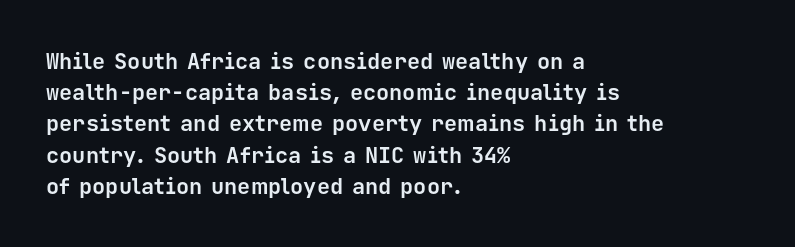
{"italic": "no", "bold": "yes", "underline": "no", "align": "left", "line_spacing": "normal", "line_spacing_ratio": 1.42, "letter_spacing": "normal", "letter_spacing_em": 0.0, "glyph_px": 22}
